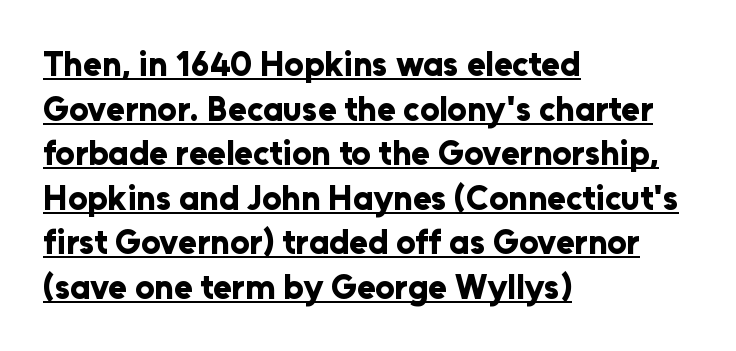
A student would call this left alignment; a typographer would say flush left, rag right. Spacing between characters is what you'd get straight out of the box. Do the characters align in a grid? No, the font is proportional. Baseline-to-baseline distance is the conventional proportion of letter height. Does the type have serifs? No, each stem ends abruptly. Italic? Not at all — the glyphs are vertical.
